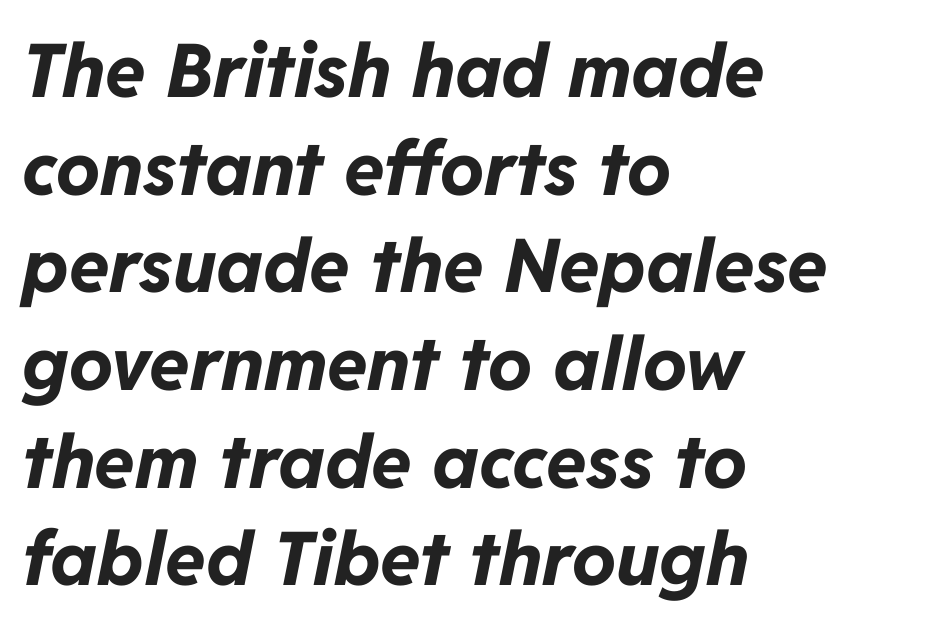
Each new line begins a customary step beneath the previous one. Words appear dense and cohesive because spacing is normal. These lines stack with their left ends in a neat column. Is the type slanted? Yes — the strokes lean at a clear angle. Weight check: bold — yes, fully. Do the characters align in a grid? No, the font is proportional.
